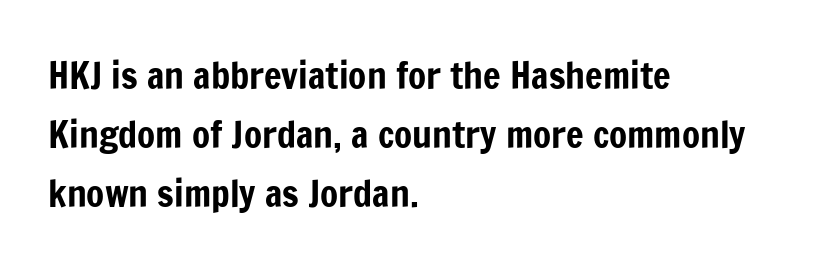
Q: Is the text italic (slanted)? A: No, it is upright.
Q: Is the typeface a serif or a sans-serif typeface? A: Sans-serif.
Q: Is the text underlined? A: No.
Q: How is the paragraph aligned? A: Left-aligned.
Q: Is the spacing between letters normal or unusually wide? A: Normal.
Q: Is the spacing between lines tight, normal or loose? A: Normal.
Q: Width (condensed, normal, or wide)? A: Condensed.
Q: Stroke contrast? A: Low.
Q: x-height? A: Medium.
Q: Monospaced? A: No.
